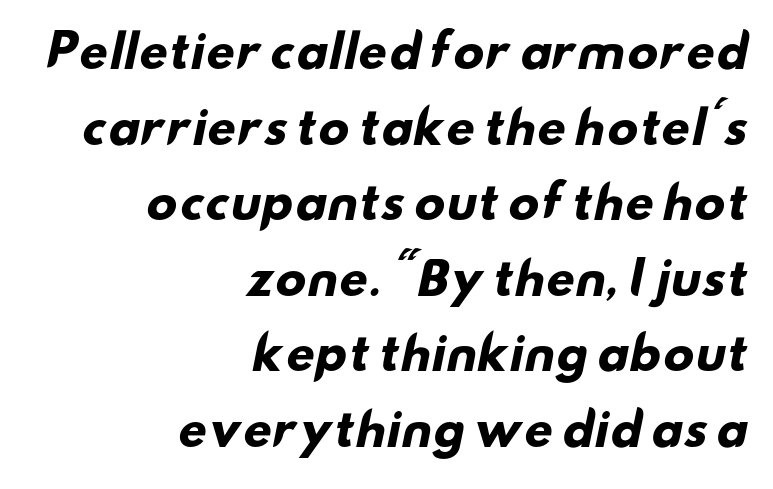
{"serif": "no", "bold": "yes", "weight": "heavy", "width": "wide", "stroke_contrast": "low", "x_height": "small", "monospaced": "no", "underline": "no", "align": "right", "line_spacing": "normal", "line_spacing_ratio": 1.68, "letter_spacing": "normal", "letter_spacing_em": 0.0, "glyph_px": 45}
